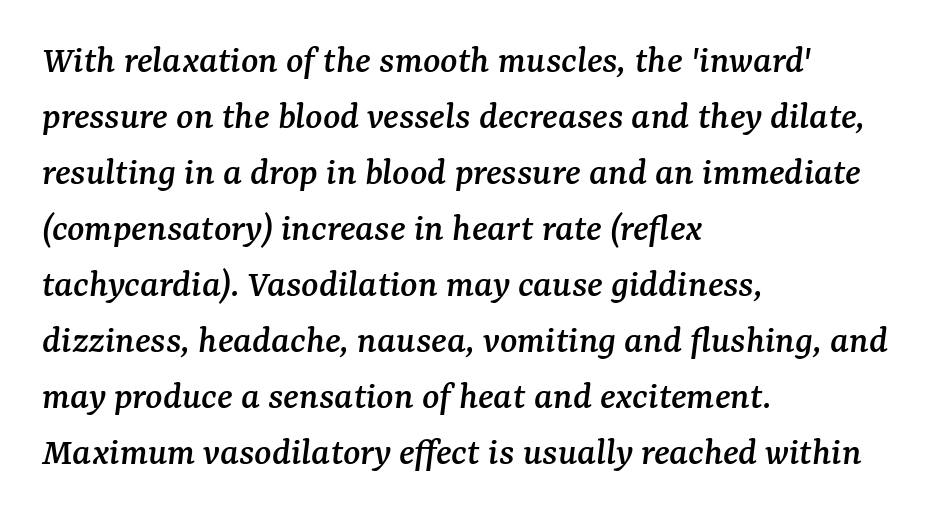
The image shows 40 px serif type, italic (leaning right); set left-aligned, normal line spacing (1.4x), normal letter spacing, not underlined; medium stroke contrast and a medium x-height.
